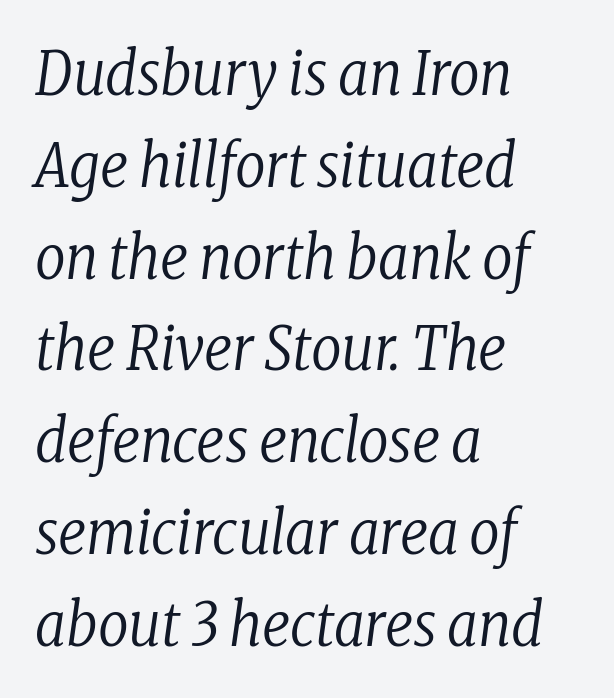
{"serif": "yes", "italic": "yes", "lean": "right", "slant_degrees": 8, "bold": "no", "weight": "regular", "width": "condensed", "stroke_contrast": "low", "x_height": "medium", "monospaced": "no", "underline": "no", "align": "left", "line_spacing": "normal", "line_spacing_ratio": 1.53, "letter_spacing": "normal", "letter_spacing_em": 0.0, "glyph_px": 60}
